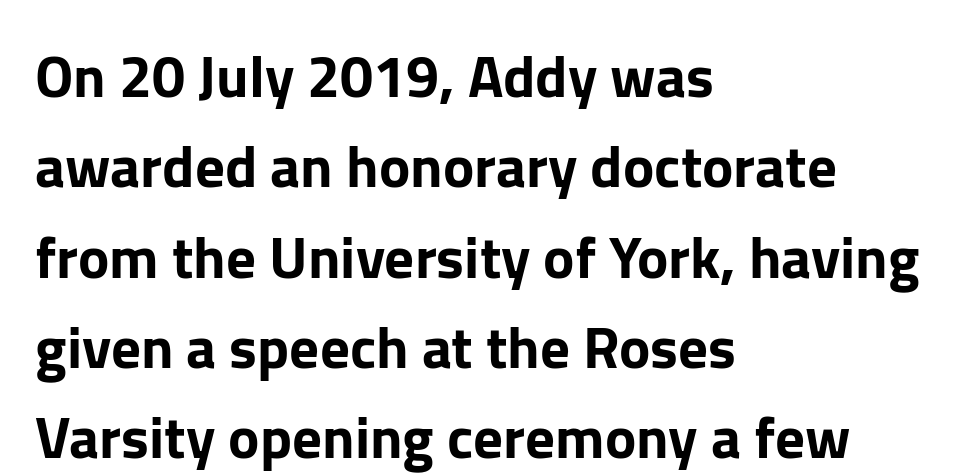
Varying glyph widths throughout — classic text-font behaviour. Horizontally, the lines are justified to the leading edge only. The strip under each line holds only bare page. This rendering leaves character spacing at its baseline value. Summary of vertical rhythm: regular, with standard interline spacing. In terms of posture, this sample is upright.
